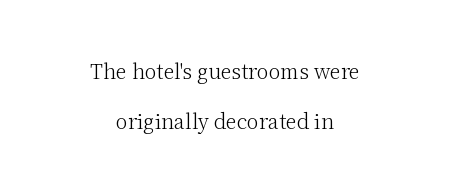
The image shows 20 px text type, upright; set centered, loose line spacing (2.49x), normal letter spacing, not underlined.
